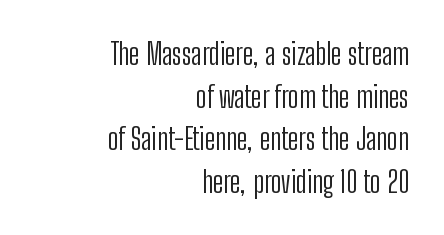
{"serif": "no", "italic": "no", "bold": "no", "weight": "light", "width": "condensed", "stroke_contrast": "low", "x_height": "medium", "monospaced": "no", "underline": "no", "align": "right", "line_spacing": "normal", "line_spacing_ratio": 1.42, "letter_spacing": "normal", "letter_spacing_em": 0.0, "glyph_px": 30}
